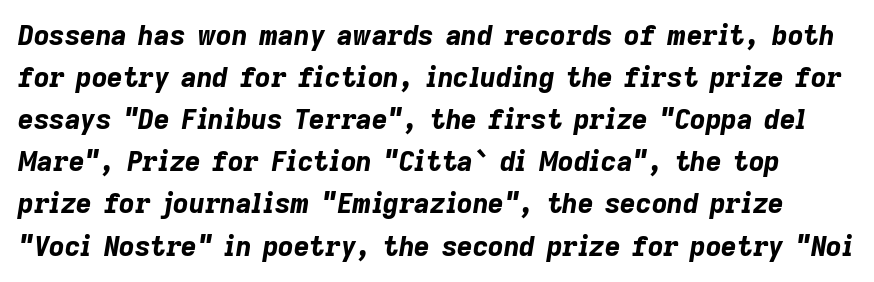
The image shows 27 px bold type, italic (leaning right); set normal line spacing (1.56x), normal letter spacing, not underlined.
